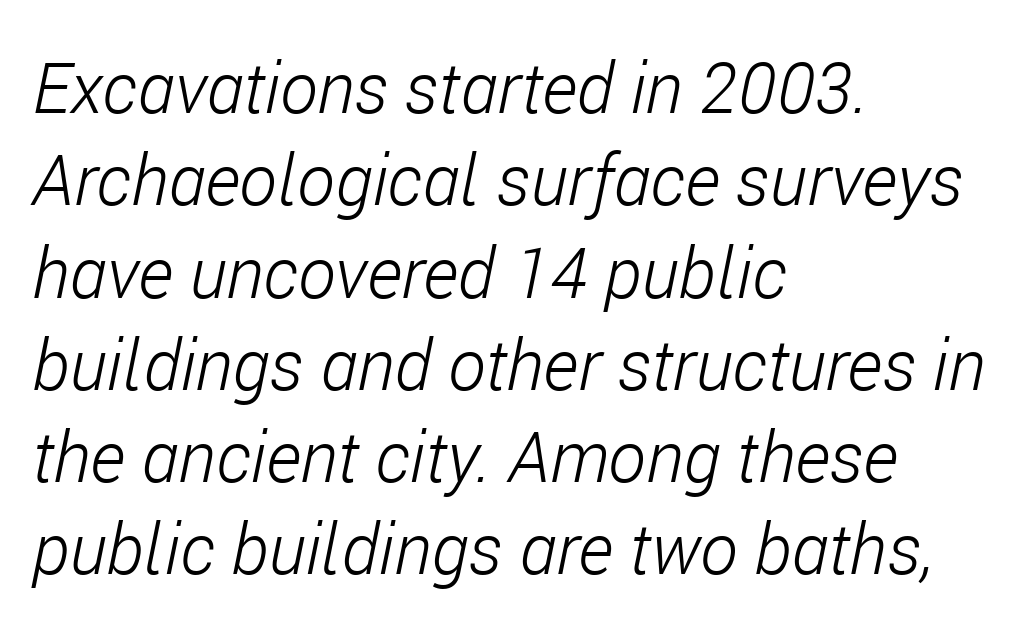
The image shows 71 px light, condensed type, italic (leaning right); set left-aligned, normal line spacing (1.3x), normal letter spacing, not underlined; low stroke contrast and a medium x-height.
